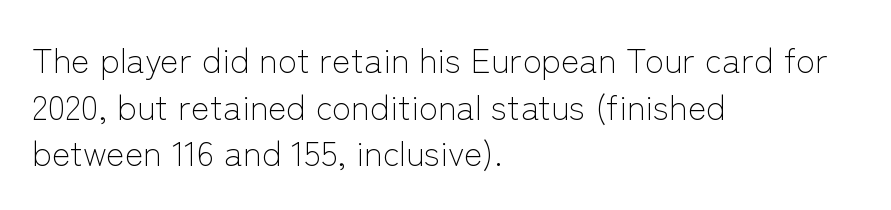
Notice how the stems are strictly vertical — no italics here. Proportional: the letters do not fall into vertical columns. Each row of text sits above clean, open space. Does extra space separate the letters? No, they use regular spacing. Observe the absence of serifs on each vertical stroke in this sample. Is there much room between lines? A standard amount, neither cramped nor airy.
